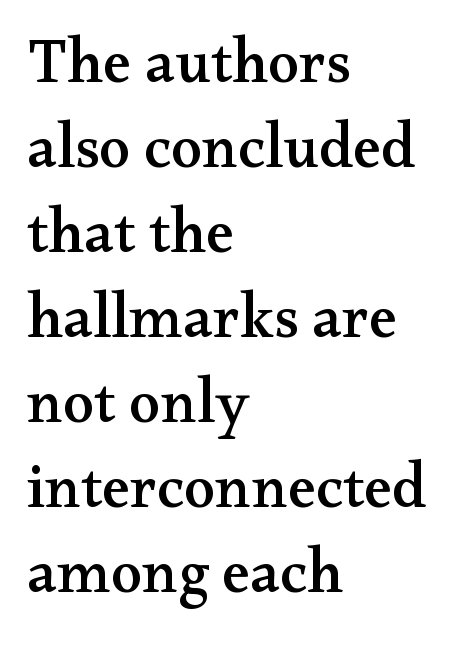
Is this a fixed-width face? No — the glyphs have proportional, varying widths. This block has exactly the height ordinary leading produces. Every row of glyphs begins at an identical x-position on the left. Type style note: has serifs. The rendering keeps characters at their native spacing. The letters stand upright; this is a roman face.
